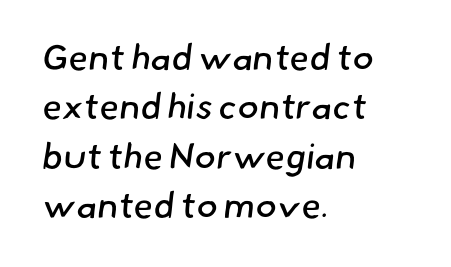
The image shows 36 px regular-weight sans-serif type; set left-aligned, normal line spacing (1.37x), normal letter spacing, not underlined; low stroke contrast and a small x-height.
